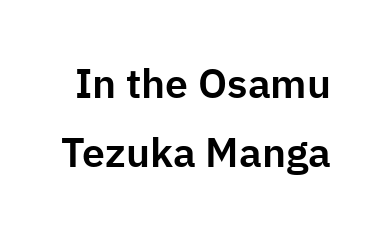
{"serif": "no", "italic": "no", "width": "normal", "stroke_contrast": "low", "x_height": "medium", "monospaced": "no", "underline": "no", "line_spacing": "normal", "line_spacing_ratio": 1.69, "letter_spacing": "normal", "letter_spacing_em": 0.0, "glyph_px": 41}
